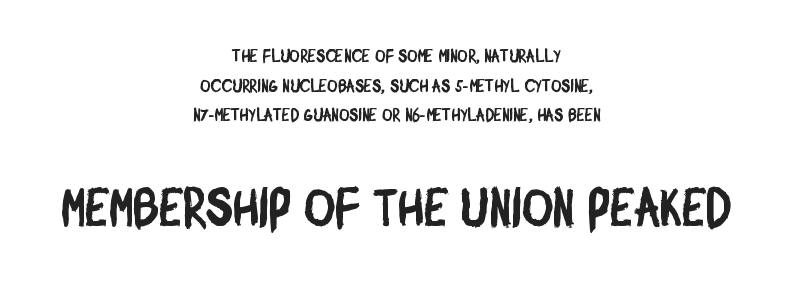
The designer gave the closing block more size than the opening block. This sample has the flowing, uneven cadence of proportional lettering. Look at the bottom of the vertical strokes: they stop flat, with no serifs. Centered paragraph, ragged on both sides. This sample uses plain, unmodified letter spacing.
